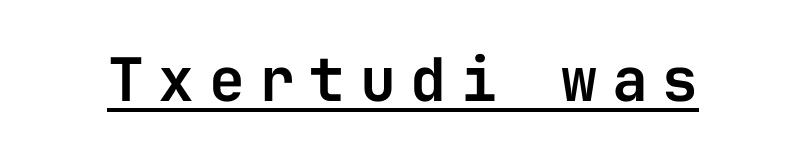
{"serif": "no", "italic": "no", "width": "normal", "stroke_contrast": "low", "x_height": "medium", "monospaced": "yes", "underline": "yes", "letter_spacing": "wide", "letter_spacing_em": 0.24, "glyph_px": 60}
